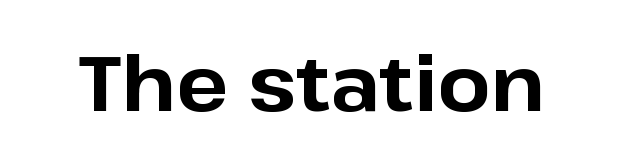
Q: Is the text bold? A: Yes.
Q: Is the text italic (slanted)? A: No, it is upright.
Q: Is the typeface a serif or a sans-serif typeface? A: Sans-serif.
Q: Is the text underlined? A: No.
Q: Is the spacing between letters normal or unusually wide? A: Normal.
Q: Width (condensed, normal, or wide)? A: Normal.
Q: Stroke contrast? A: Low.
Q: x-height? A: Medium.
Q: Monospaced? A: No.
